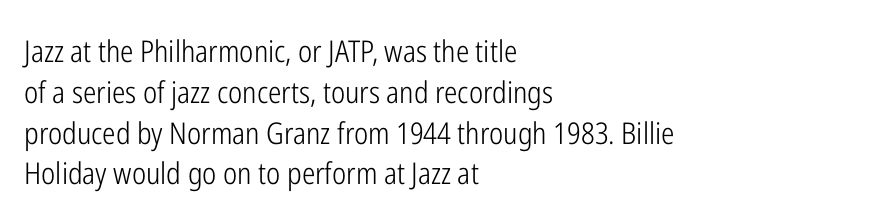
The image shows 30 px light, condensed sans-serif type, upright; set left-aligned, normal line spacing (1.36x), normal letter spacing, not underlined; low stroke contrast and a medium x-height.
